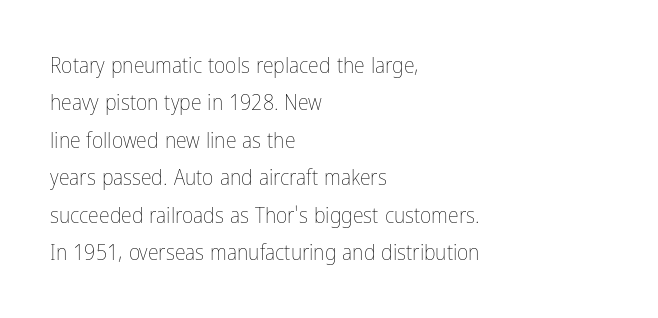
Q: Is the text bold? A: No.
Q: Is the text italic (slanted)? A: No, it is upright.
Q: Is the text underlined? A: No.
Q: How is the paragraph aligned? A: Left-aligned.
Q: Is the spacing between letters normal or unusually wide? A: Normal.
Q: Is the spacing between lines tight, normal or loose? A: Normal.
